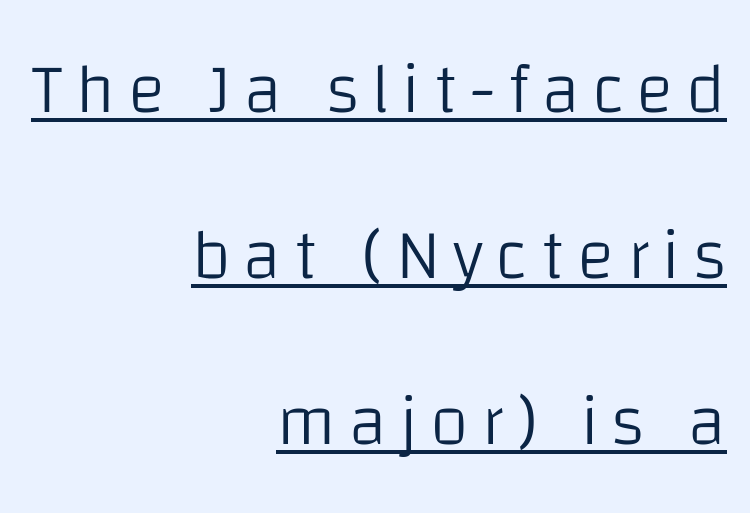
{"serif": "no", "italic": "no", "bold": "no", "weight": "light", "width": "normal", "stroke_contrast": "low", "x_height": "large", "monospaced": "no", "underline": "yes", "align": "right", "line_spacing": "loose", "line_spacing_ratio": 2.34, "glyph_px": 71}
